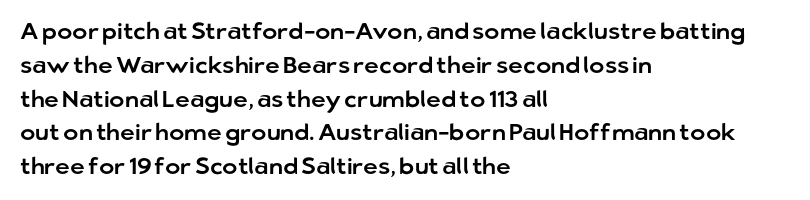
{"italic": "no", "underline": "no", "align": "left", "line_spacing": "normal", "line_spacing_ratio": 1.47, "letter_spacing": "normal", "letter_spacing_em": 0.0, "glyph_px": 23}
